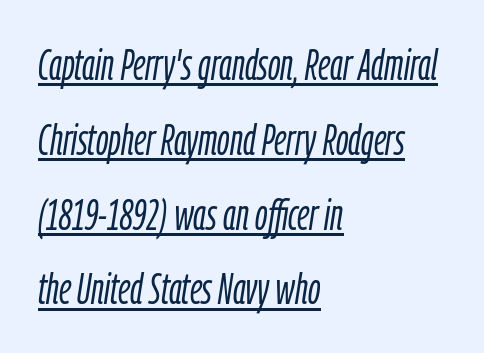
No chunkiness to these letters — they're not bold. The letterforms sit shoulder to shoulder at normal distance. Italic: yes, the glyphs are oblique. The setting favours the left margin, as ordinary paragraphs usually do. Is there an underline? Yes — a line sits under the letters.
